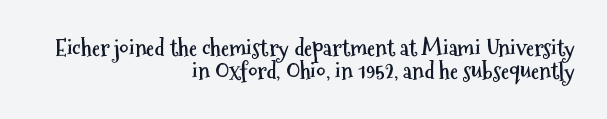
The image shows 23 px bold type, upright; set right-aligned, tight line spacing (1.0x), normal letter spacing, not underlined.
